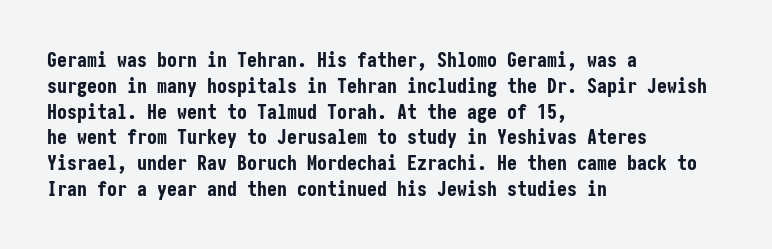
{"italic": "no", "bold": "yes", "underline": "no", "align": "left", "line_spacing": "normal", "line_spacing_ratio": 1.29, "letter_spacing": "normal", "letter_spacing_em": 0.0, "glyph_px": 20}
